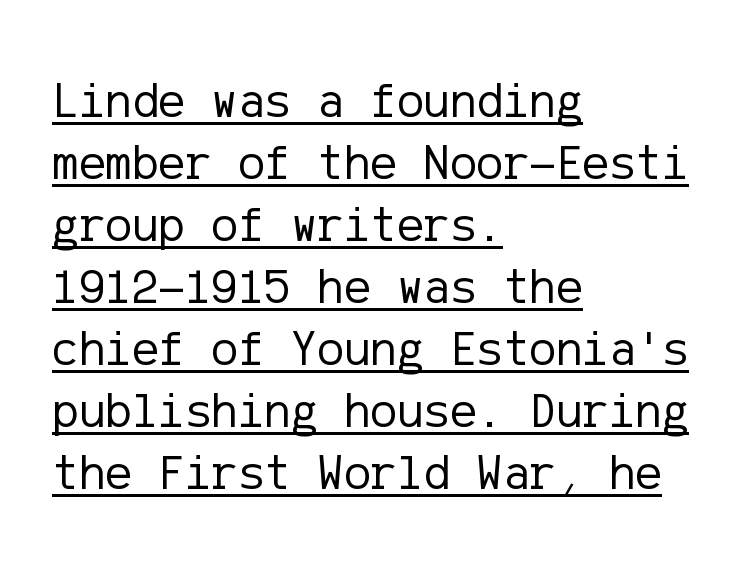
{"serif": "no", "italic": "no", "bold": "no", "weight": "regular", "width": "normal", "stroke_contrast": "low", "x_height": "medium", "underline": "yes", "align": "left", "line_spacing_ratio": 1.24, "letter_spacing": "normal", "letter_spacing_em": 0.0, "glyph_px": 50}
